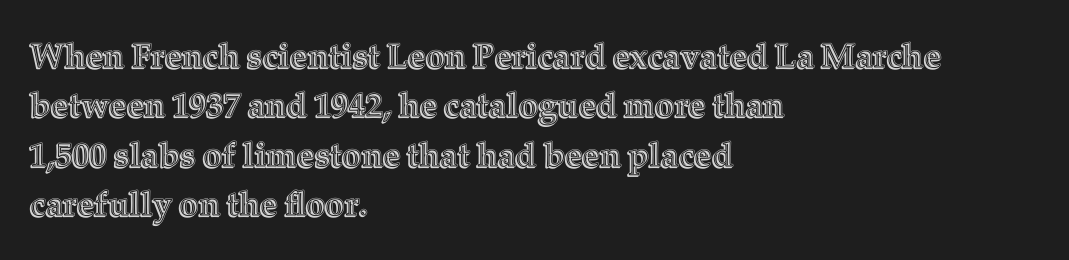
Q: Is the text italic (slanted)? A: No, it is upright.
Q: Is the text underlined? A: No.
Q: How is the paragraph aligned? A: Left-aligned.
Q: Is the spacing between letters normal or unusually wide? A: Normal.
Q: Is the spacing between lines tight, normal or loose? A: Normal.
Q: Width (condensed, normal, or wide)? A: Normal.
Q: x-height? A: Medium.
Q: Monospaced? A: No.
